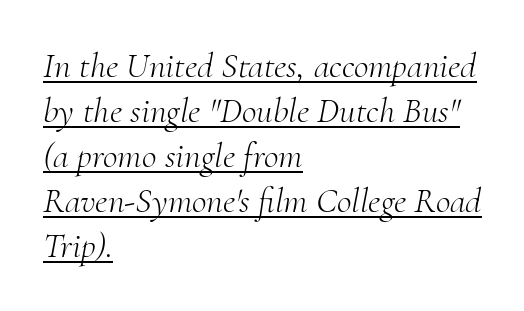
{"serif": "yes", "italic": "yes", "lean": "right", "slant_degrees": 10, "bold": "no", "weight": "light", "width": "normal", "stroke_contrast": "medium", "x_height": "small", "monospaced": "no", "underline": "yes", "align": "left", "line_spacing": "normal", "line_spacing_ratio": 1.25, "letter_spacing": "normal", "letter_spacing_em": 0.0, "glyph_px": 36}
